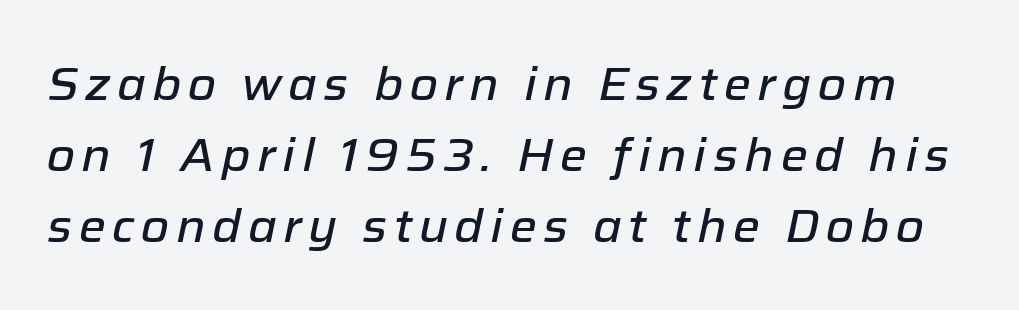
{"italic": "yes", "lean": "right", "slant_degrees": 12, "width": "normal", "stroke_contrast": "low", "x_height": "medium", "monospaced": "no", "underline": "no", "line_spacing": "normal", "line_spacing_ratio": 1.54, "glyph_px": 46}
